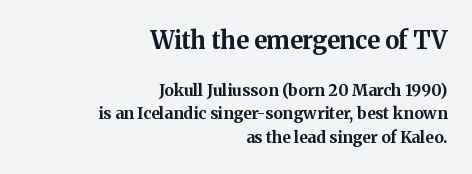
Is the lower block the larger one? No — the upper block carries the bigger type. Right-aligned paragraph, ragged on the left. Tracking here is standard; glyphs follow each other at the usual distance. The letters stand straight up with perfectly vertical stems. The glyphs are unaccompanied by any horizontal stroke below them.
